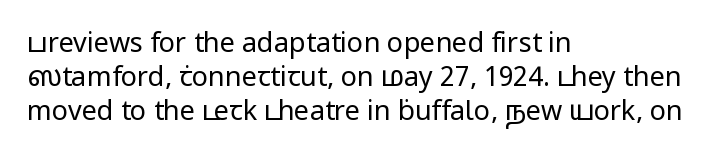
The image shows 27 px text type, upright; set left-aligned, normal line spacing (1.26x), normal letter spacing, not underlined.
